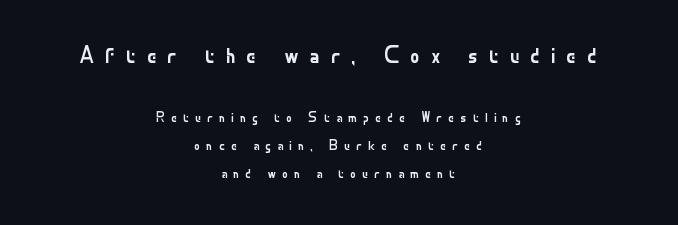
{"italic": "no", "bold": "no", "underline": "no", "align": "center", "line_spacing": "loose", "line_spacing_ratio": 1.99, "letter_spacing": "wide", "letter_spacing_em": 0.44, "larger_block": "first", "size_ratio": 1.71, "glyph_px": 24}
